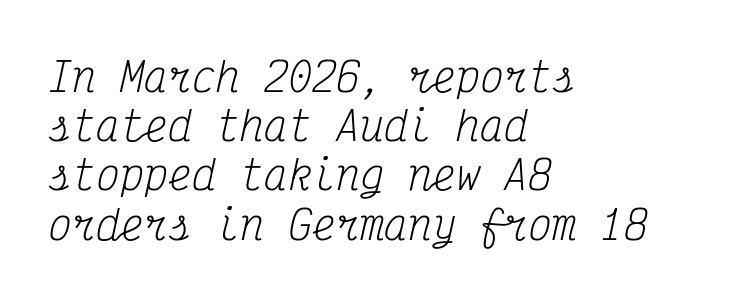
Q: Is the text bold? A: No.
Q: Is the text italic (slanted)? A: Yes, it leans right by about 12 degrees.
Q: Is the typeface a serif or a sans-serif typeface? A: Serif.
Q: Is the text underlined? A: No.
Q: How is the paragraph aligned? A: Left-aligned.
Q: Is the spacing between letters normal or unusually wide? A: Normal.
Q: Width (condensed, normal, or wide)? A: Condensed.
Q: Stroke contrast? A: Medium.
Q: x-height? A: Medium.
Q: Monospaced? A: Yes.
